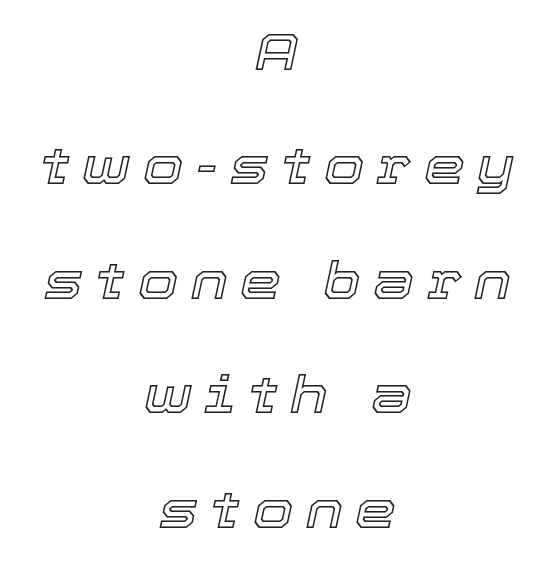
The specimen reads as italic at a glance. Every row of glyphs is offset so its center matches the block's center. You could not count columns in this text — the font is proportionally spaced. Does the leading feel generous? Absolutely, it's lavish. Nobody drew a line under any word here.
